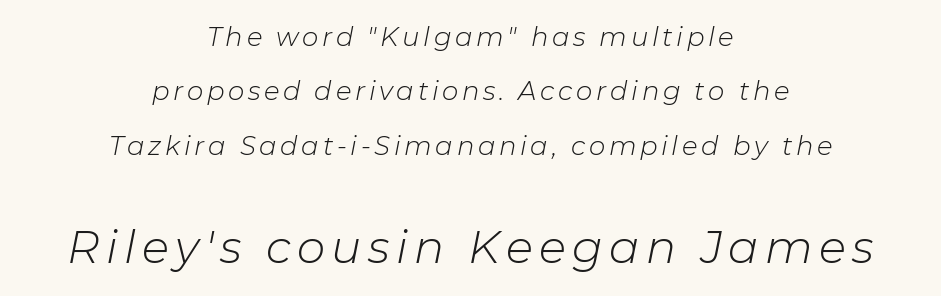
Each row of text sits above clean, open space. The face looks like a standard text weight, possibly lighter. One glance says open: line gaps are wider than usual. Two sizes are in play, and the larger belongs to the second block.
